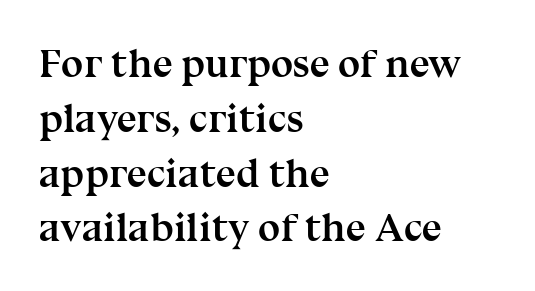
Do the letters lean? They stand straight. These lines are rendered in a variable-pitch font. Whoever set this chose a conventional vertical rhythm. One-word summary of the alignment: left. Honestly, the letter spacing is just normal — you wouldn't notice it. The foot of each line stays bare and open.
